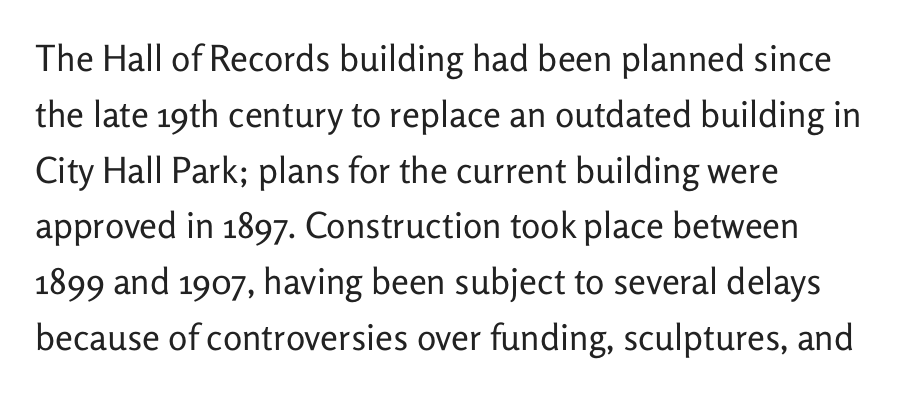
{"serif": "no", "italic": "no", "bold": "no", "weight": "regular", "width": "normal", "stroke_contrast": "low", "x_height": "medium", "monospaced": "no", "underline": "no", "align": "left", "line_spacing": "normal", "line_spacing_ratio": 1.55, "letter_spacing": "normal", "letter_spacing_em": 0.0, "glyph_px": 36}
